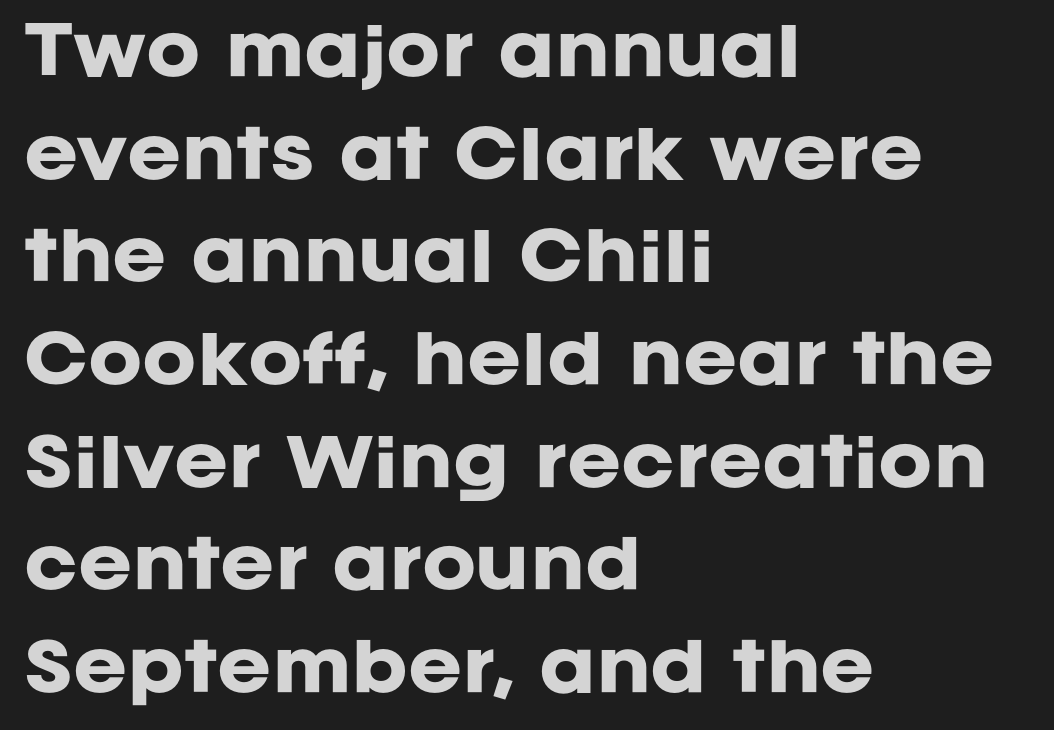
{"serif": "no", "italic": "no", "bold": "yes", "weight": "heavy", "width": "normal", "stroke_contrast": "low", "x_height": "large", "monospaced": "no", "underline": "no", "align": "left", "line_spacing": "normal", "line_spacing_ratio": 1.58, "letter_spacing": "normal", "letter_spacing_em": 0.0, "glyph_px": 65}
